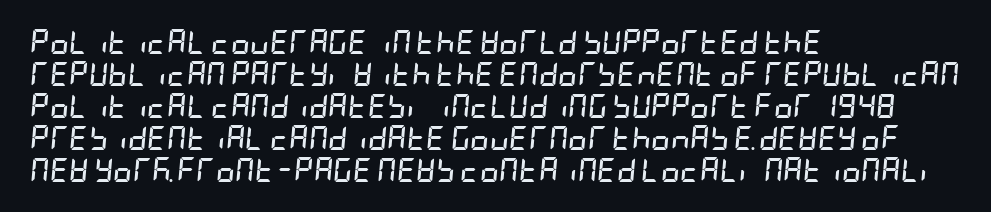
{"italic": "yes", "lean": "right", "slant_degrees": 5, "bold": "yes", "underline": "no", "align": "left", "line_spacing": "normal", "line_spacing_ratio": 1.33, "letter_spacing": "normal", "letter_spacing_em": 0.0, "glyph_px": 24}
